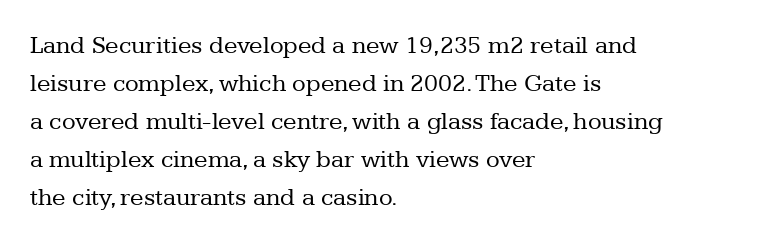
Q: Is the text bold? A: No.
Q: Is the text italic (slanted)? A: No, it is upright.
Q: Is the text underlined? A: No.
Q: How is the paragraph aligned? A: Left-aligned.
Q: Is the spacing between letters normal or unusually wide? A: Normal.
Q: Is the spacing between lines tight, normal or loose? A: Normal.
